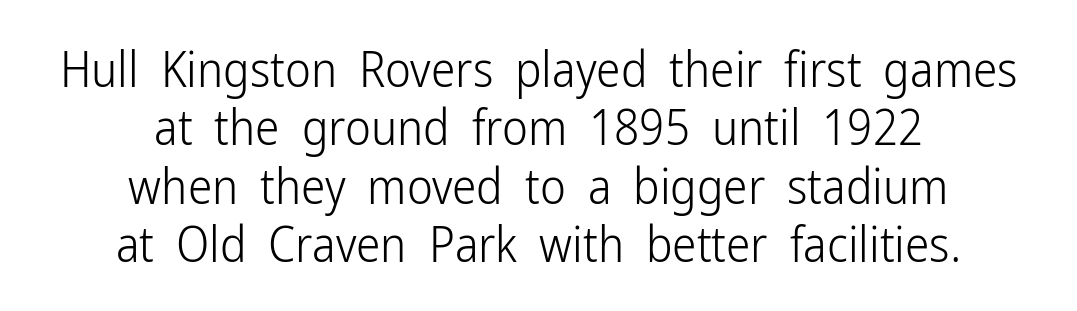
The passage shown has conventional tracking throughout. One-word summary of the alignment: center. Summary of weight: not heavy and not bold. The letters stand upright; this is a roman face. Underlining? Definitely not there. This sample uses a sans-serif face.
